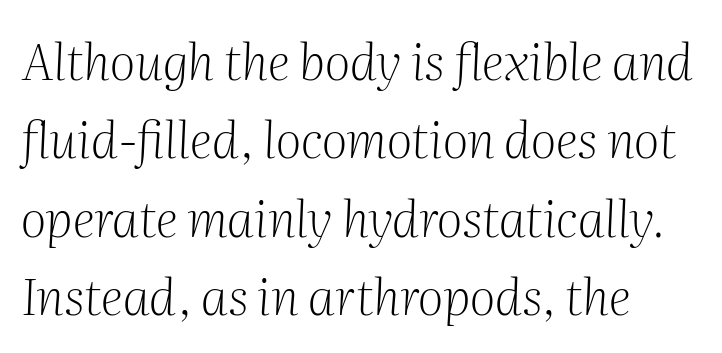
The image shows 50 px light serif type, italic (leaning right); set left-aligned, normal line spacing (1.57x), normal letter spacing, not underlined; medium stroke contrast and a medium x-height.
